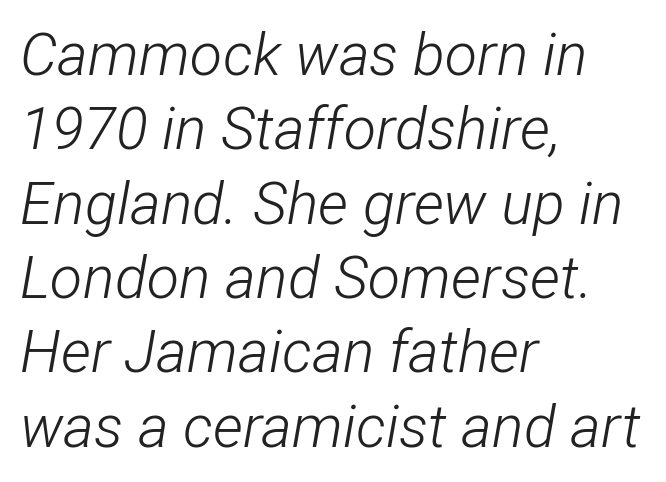
This rendering features lettering with no underline. Caption: standard tracking, unaltered. Designer's note — italics engaged. The compositor pushed each line to the left boundary.
